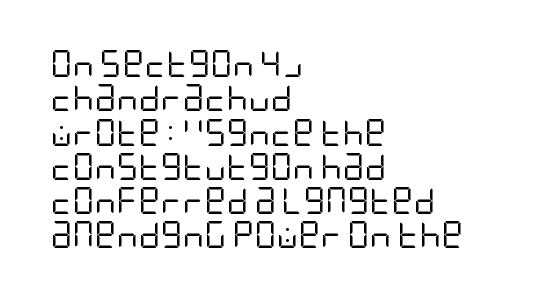
The image shows 27 px text type, upright; set left-aligned, normal line spacing (1.27x), normal letter spacing, not underlined.
